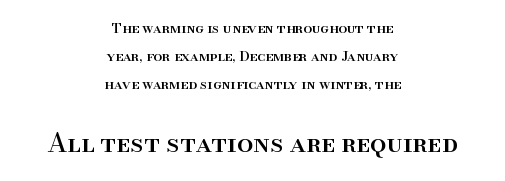
{"italic": "no", "underline": "no", "align": "center", "line_spacing": "loose", "line_spacing_ratio": 2.01, "letter_spacing": "normal", "letter_spacing_em": 0.0, "larger_block": "second", "size_ratio": 1.86, "glyph_px": 26}
